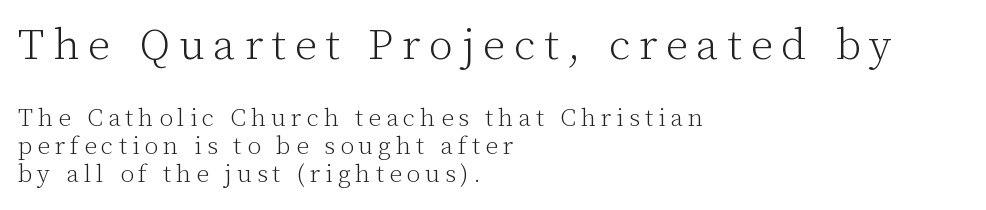
{"serif": "yes", "italic": "no", "bold": "no", "weight": "light", "width": "normal", "stroke_contrast": "low", "x_height": "medium", "monospaced": "no", "underline": "no", "align": "left", "line_spacing": "tight", "line_spacing_ratio": 1.13, "letter_spacing": "wide", "letter_spacing_em": 0.2, "larger_block": "first", "size_ratio": 1.76, "glyph_px": 44}
